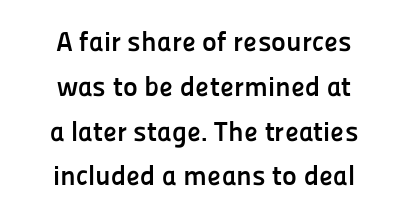
Q: Is the text bold? A: Yes.
Q: Is the text italic (slanted)? A: No, it is upright.
Q: Is the typeface a serif or a sans-serif typeface? A: Sans-serif.
Q: Is the text underlined? A: No.
Q: How is the paragraph aligned? A: Centered.
Q: Is the spacing between letters normal or unusually wide? A: Normal.
Q: Is the spacing between lines tight, normal or loose? A: Normal.
Q: Width (condensed, normal, or wide)? A: Normal.
Q: Stroke contrast? A: Low.
Q: x-height? A: Medium.
Q: Monospaced? A: No.
